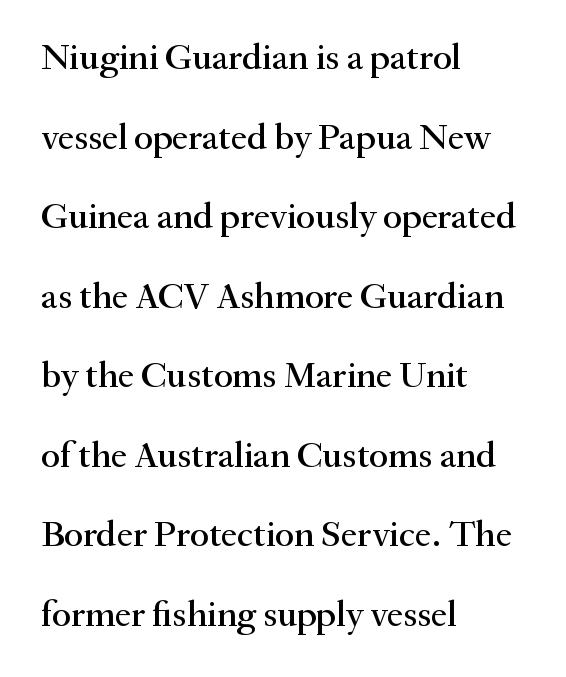
Q: Is the text italic (slanted)? A: No, it is upright.
Q: Is the typeface a serif or a sans-serif typeface? A: Serif.
Q: Is the text underlined? A: No.
Q: How is the paragraph aligned? A: Left-aligned.
Q: Is the spacing between letters normal or unusually wide? A: Normal.
Q: Is the spacing between lines tight, normal or loose? A: Loose.
Q: Width (condensed, normal, or wide)? A: Normal.
Q: Stroke contrast? A: Medium.
Q: x-height? A: Small.
Q: Monospaced? A: No.
